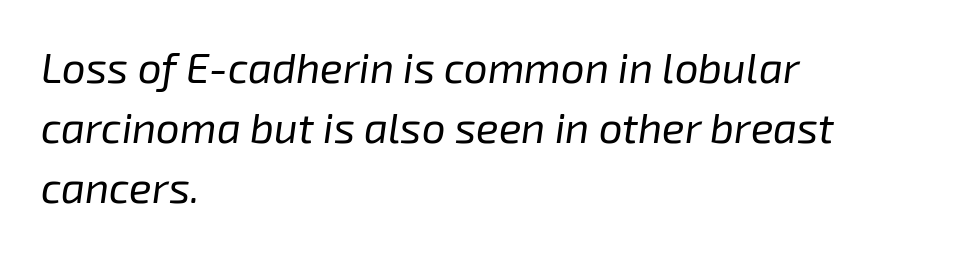
The image shows 42 px regular-weight type, italic (leaning right); set left-aligned, normal line spacing (1.43x), normal letter spacing, not underlined; low stroke contrast and a medium x-height.
